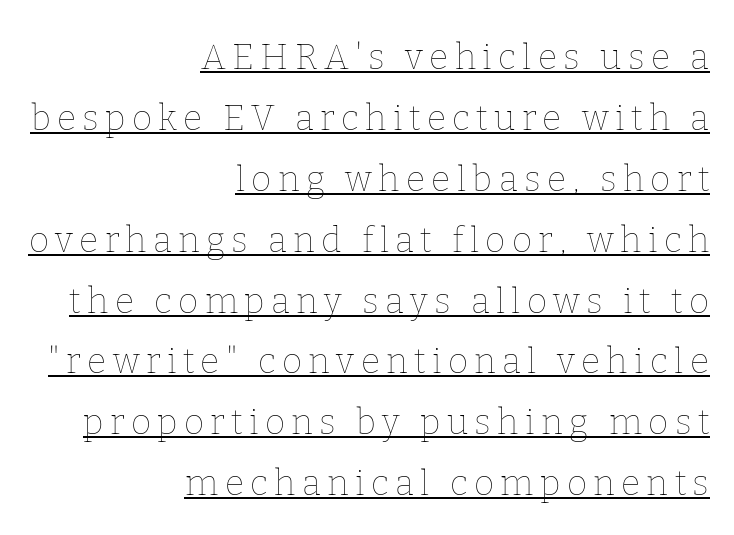
Q: Is the text bold? A: No.
Q: Is the text italic (slanted)? A: No, it is upright.
Q: Is the text underlined? A: Yes.
Q: How is the paragraph aligned? A: Right-aligned.
Q: Width (condensed, normal, or wide)? A: Normal.
Q: Stroke contrast? A: Low.
Q: x-height? A: Medium.
Q: Monospaced? A: No.
